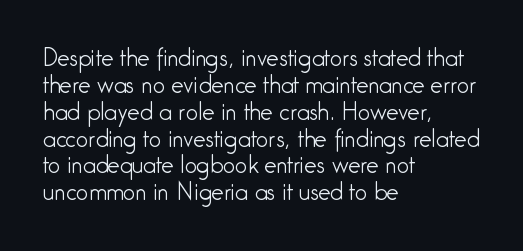
Honestly, the letter spacing is just normal — you wouldn't notice it. A student would call this left alignment; a typographer would say flush left, rag right. The font sits on the lighter half of the weight spectrum, regular included. Just letters on the line, the space beneath them empty.
